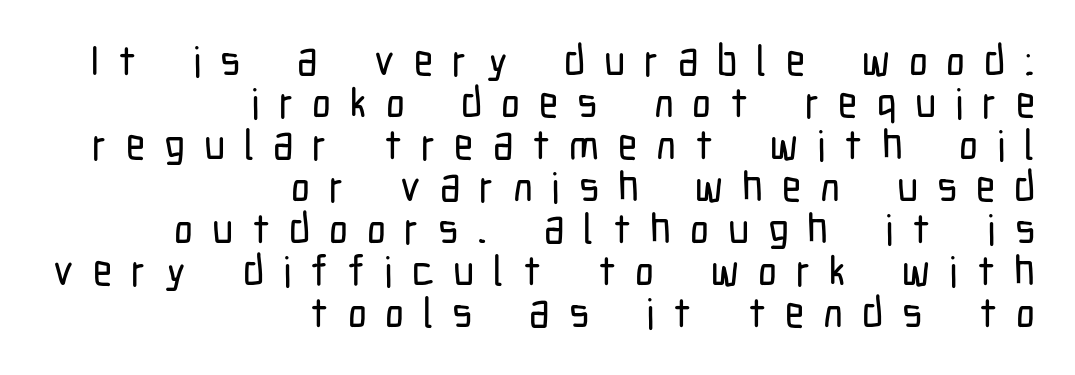
The image shows 42 px condensed sans-serif type, upright; set right-aligned, tight line spacing (1.0x), unusually wide letter spacing (+0.45 em), not underlined; low stroke contrast and a medium x-height.
